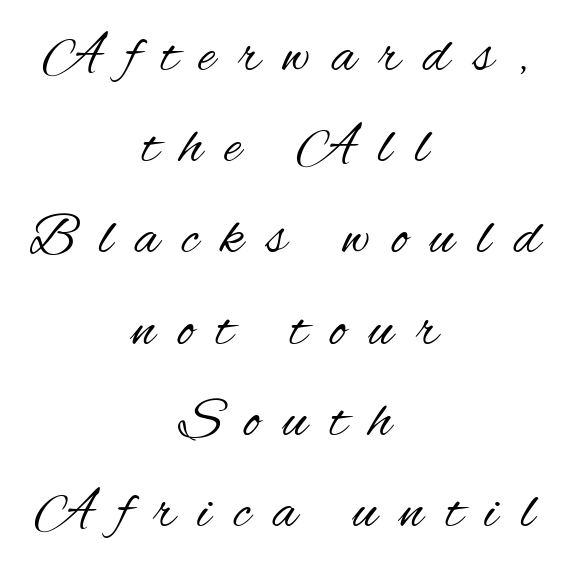
Q: Is the text bold? A: No.
Q: Is the text italic (slanted)? A: Yes.
Q: Is the typeface a serif or a sans-serif typeface? A: Sans-serif.
Q: Is the text underlined? A: No.
Q: How is the paragraph aligned? A: Centered.
Q: Is the spacing between letters normal or unusually wide? A: Unusually wide.
Q: Is the spacing between lines tight, normal or loose? A: Normal.
Q: Width (condensed, normal, or wide)? A: Condensed.
Q: Stroke contrast? A: Medium.
Q: x-height? A: Small.
Q: Monospaced? A: No.
